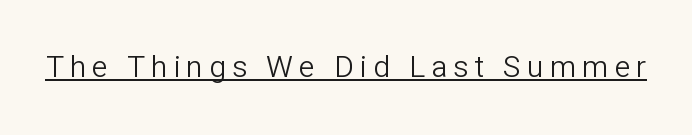
Q: Is the text bold? A: No.
Q: Is the text italic (slanted)? A: No, it is upright.
Q: Is the typeface a serif or a sans-serif typeface? A: Sans-serif.
Q: Is the text underlined? A: Yes.
Q: Is the spacing between letters normal or unusually wide? A: Unusually wide.
Q: Width (condensed, normal, or wide)? A: Normal.
Q: Stroke contrast? A: Low.
Q: x-height? A: Medium.
Q: Monospaced? A: No.
